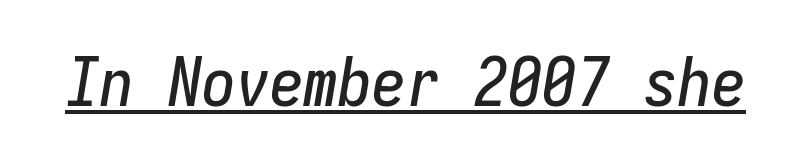
{"italic": "yes", "lean": "right", "slant_degrees": 9, "width": "condensed", "stroke_contrast": "low", "x_height": "medium", "monospaced": "yes", "underline": "yes", "letter_spacing": "normal", "letter_spacing_em": 0.0, "glyph_px": 68}
